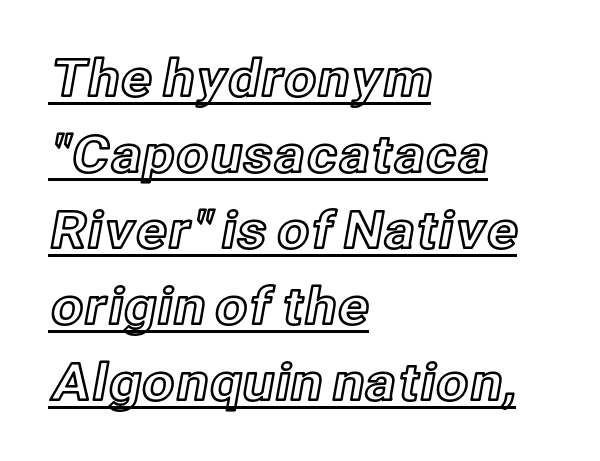
Q: Is the text italic (slanted)? A: Yes.
Q: Is the text underlined? A: Yes.
Q: How is the paragraph aligned? A: Left-aligned.
Q: Is the spacing between letters normal or unusually wide? A: Normal.
Q: Is the spacing between lines tight, normal or loose? A: Normal.
Q: Width (condensed, normal, or wide)? A: Normal.
Q: x-height? A: Medium.
Q: Monospaced? A: No.
